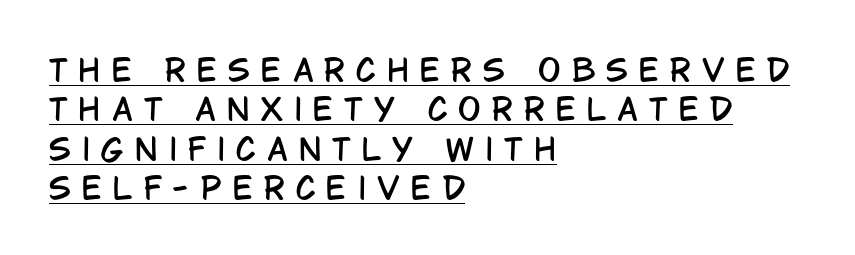
Stroke terminals: plain, sans-serif. Proportional: the letters do not fall into vertical columns. These lines stack with their left ends in a neat column. The type sits square on the baseline with zero lean. Compared with typical paragraphs, the rows here are spaced about the same.
